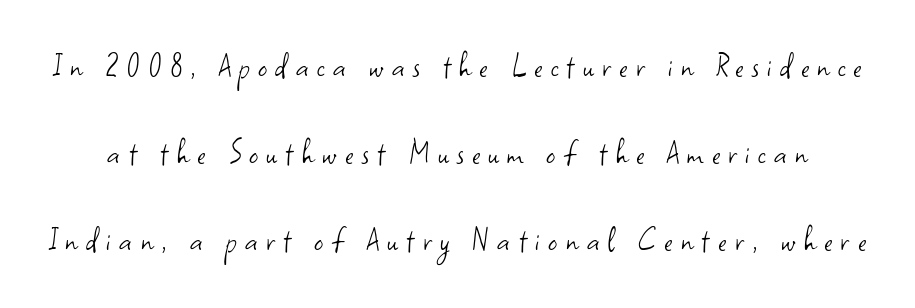
{"serif": "no", "bold": "no", "weight": "light", "width": "normal", "stroke_contrast": "low", "x_height": "small", "monospaced": "no", "underline": "no", "line_spacing": "loose", "line_spacing_ratio": 2.42, "letter_spacing": "wide", "letter_spacing_em": 0.23, "glyph_px": 36}
